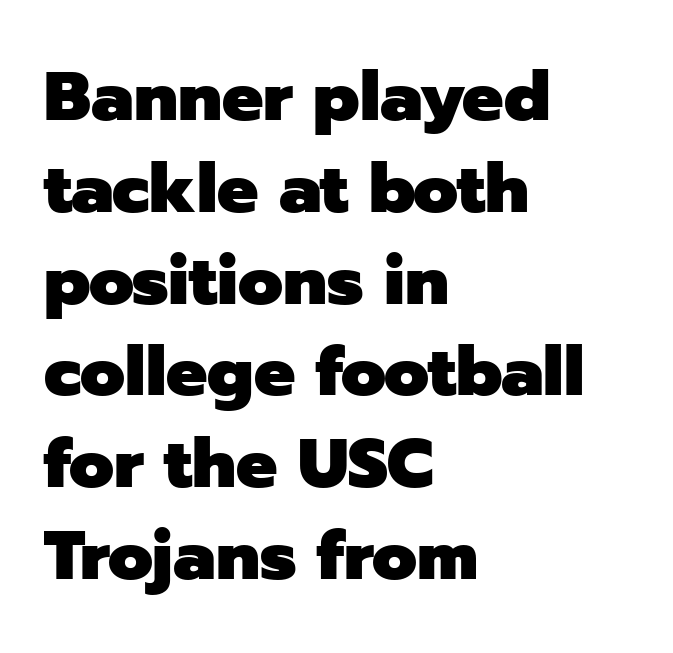
Q: Is the text bold? A: Yes.
Q: Is the text italic (slanted)? A: No, it is upright.
Q: Is the typeface a serif or a sans-serif typeface? A: Sans-serif.
Q: Is the text underlined? A: No.
Q: How is the paragraph aligned? A: Left-aligned.
Q: Is the spacing between letters normal or unusually wide? A: Normal.
Q: Is the spacing between lines tight, normal or loose? A: Normal.
Q: Width (condensed, normal, or wide)? A: Normal.
Q: Stroke contrast? A: Low.
Q: x-height? A: Medium.
Q: Monospaced? A: No.
